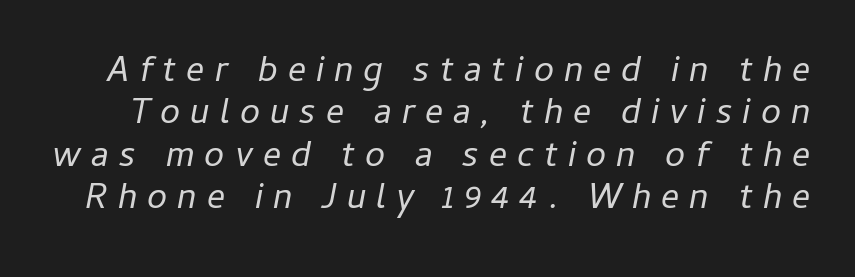
Q: Is the text bold? A: No.
Q: Is the text italic (slanted)? A: Yes, it leans right by about 11 degrees.
Q: Is the text underlined? A: No.
Q: Is the spacing between letters normal or unusually wide? A: Unusually wide.
Q: Width (condensed, normal, or wide)? A: Normal.
Q: Stroke contrast? A: Low.
Q: x-height? A: Medium.
Q: Monospaced? A: No.
